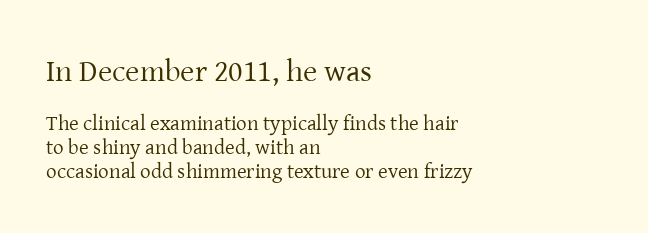
{"serif": "yes", "italic": "no", "bold": "no", "weight": "regular", "width": "normal", "stroke_contrast": "low", "x_height": "medium", "monospaced": "no", "underline": "no", "align": "left", "line_spacing": "tight", "line_spacing_ratio": 1.14, "letter_spacing": "normal", "letter_spacing_em": 0.0, "larger_block": "first", "size_ratio": 1.48, "glyph_px": 31}
